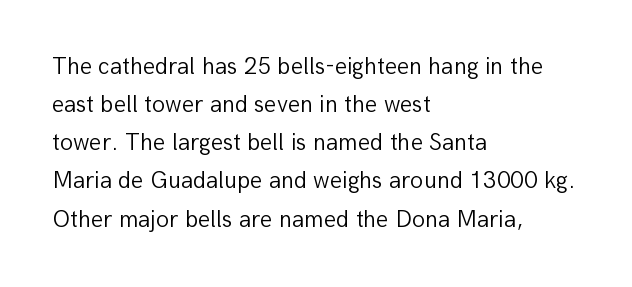
The image shows 24 px text type, upright; set left-aligned, normal line spacing (1.59x), normal letter spacing, not underlined.
